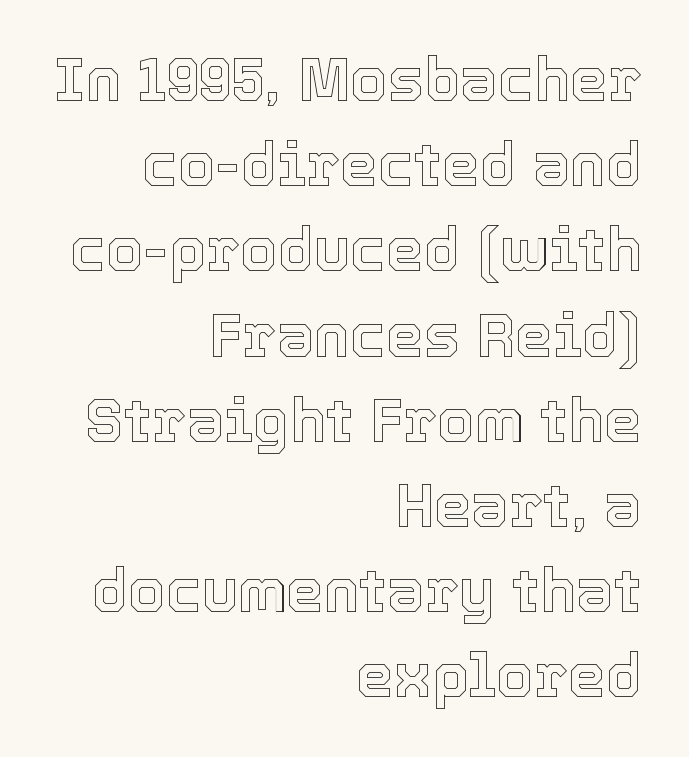
Q: Is the text italic (slanted)? A: No, it is upright.
Q: Is the text underlined? A: No.
Q: How is the paragraph aligned? A: Right-aligned.
Q: Is the spacing between letters normal or unusually wide? A: Normal.
Q: Is the spacing between lines tight, normal or loose? A: Normal.
Q: Width (condensed, normal, or wide)? A: Normal.
Q: x-height? A: Medium.
Q: Monospaced? A: No.
